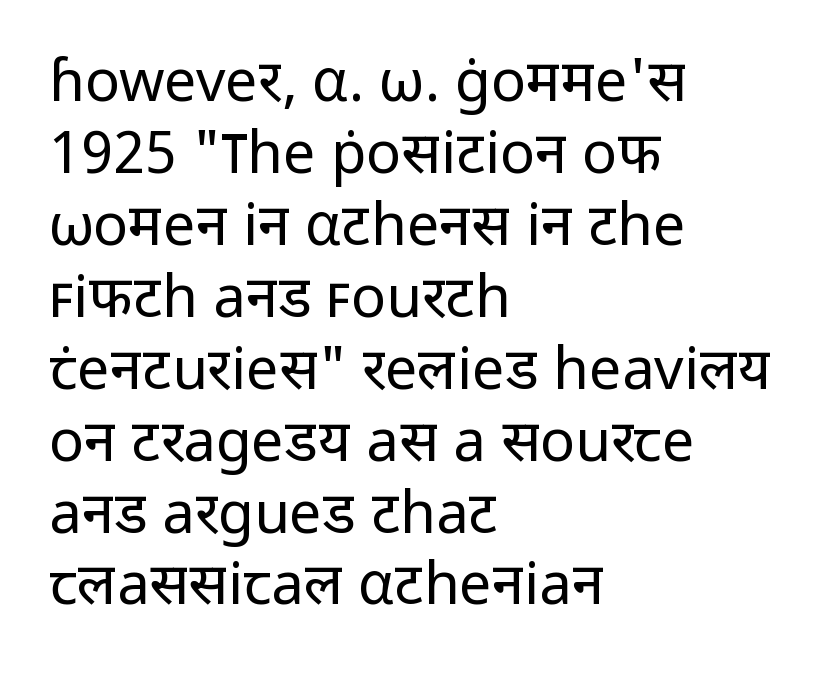
Q: Is the text bold? A: No.
Q: Is the text italic (slanted)? A: No, it is upright.
Q: Is the typeface a serif or a sans-serif typeface? A: Sans-serif.
Q: Is the text underlined? A: No.
Q: How is the paragraph aligned? A: Left-aligned.
Q: Is the spacing between letters normal or unusually wide? A: Normal.
Q: Width (condensed, normal, or wide)? A: Normal.
Q: Stroke contrast? A: Low.
Q: x-height? A: Medium.
Q: Monospaced? A: No.
